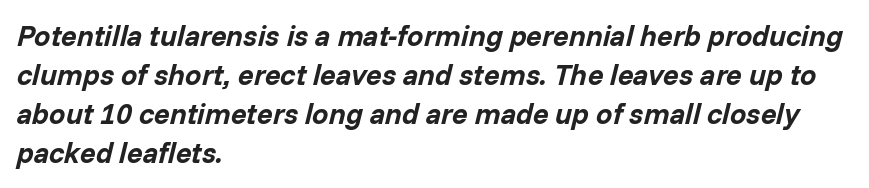
Q: Is the text bold? A: Yes.
Q: Is the text italic (slanted)? A: Yes, it leans right by about 14 degrees.
Q: Is the text underlined? A: No.
Q: How is the paragraph aligned? A: Left-aligned.
Q: Is the spacing between letters normal or unusually wide? A: Normal.
Q: Is the spacing between lines tight, normal or loose? A: Normal.
Q: Width (condensed, normal, or wide)? A: Normal.
Q: Stroke contrast? A: Low.
Q: x-height? A: Medium.
Q: Monospaced? A: No.
